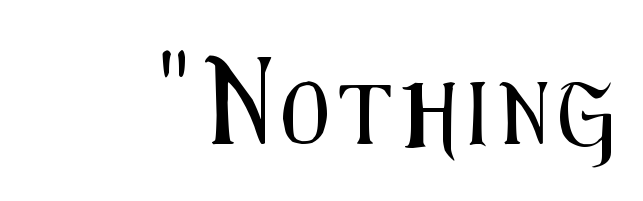
Q: Is the text italic (slanted)? A: No, it is upright.
Q: Is the text underlined? A: No.
Q: Width (condensed, normal, or wide)? A: Condensed.
Q: Stroke contrast? A: Medium.
Q: x-height? A: Medium.
Q: Monospaced? A: No.
